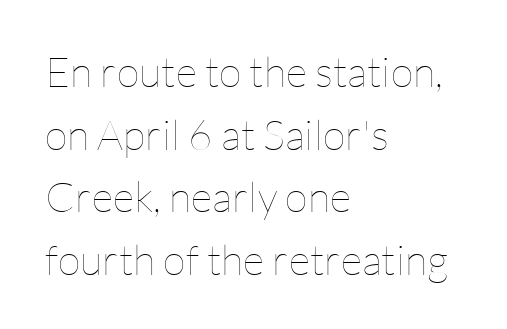
{"italic": "no", "bold": "no", "weight": "thin", "width": "normal", "stroke_contrast": "low", "x_height": "medium", "monospaced": "no", "underline": "no", "align": "left", "line_spacing": "normal", "line_spacing_ratio": 1.49, "letter_spacing": "normal", "letter_spacing_em": 0.0, "glyph_px": 42}
